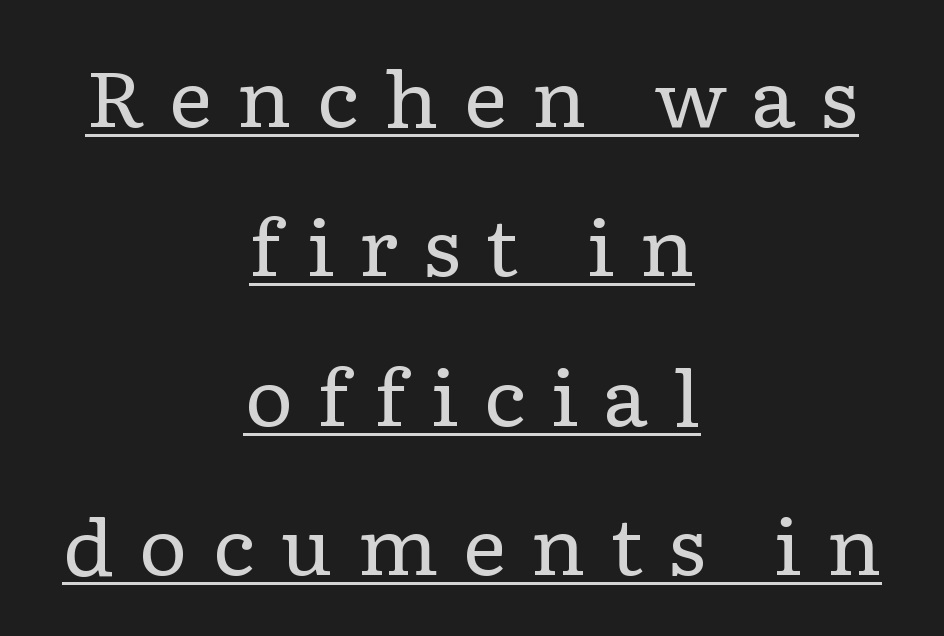
Q: Is the text bold? A: No.
Q: Is the text italic (slanted)? A: No, it is upright.
Q: Is the typeface a serif or a sans-serif typeface? A: Serif.
Q: Is the text underlined? A: Yes.
Q: How is the paragraph aligned? A: Centered.
Q: Is the spacing between letters normal or unusually wide? A: Unusually wide.
Q: Is the spacing between lines tight, normal or loose? A: Loose.
Q: Width (condensed, normal, or wide)? A: Wide.
Q: Stroke contrast? A: Low.
Q: x-height? A: Medium.
Q: Monospaced? A: No.
